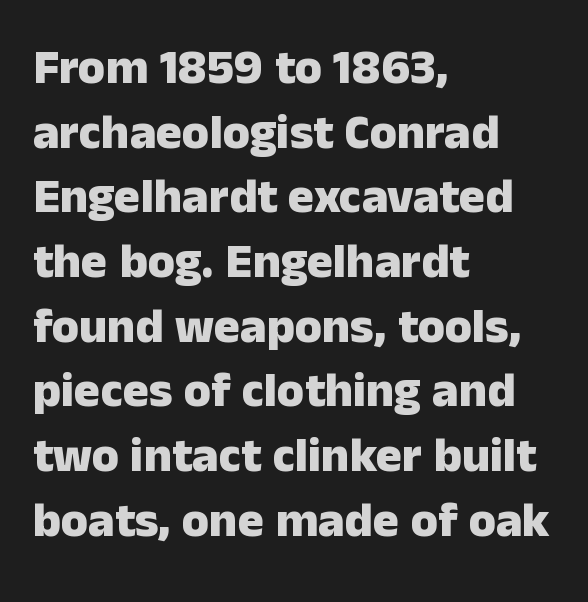
The image shows 49 px heavy sans-serif type, upright; set left-aligned, normal line spacing (1.32x), normal letter spacing, not underlined; low stroke contrast and a medium x-height.
